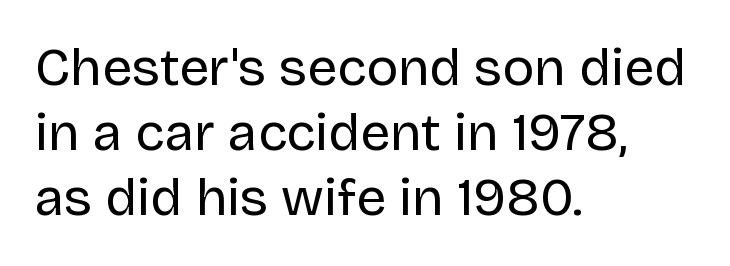
The designer went with a sans here, leaving each stem footless. Tracking value appears to be zero — textbook default spacing. A classic flush-left, rag-right setting is used for this passage. Heaviness? Minimal to ordinary, like unemphasized prose.
